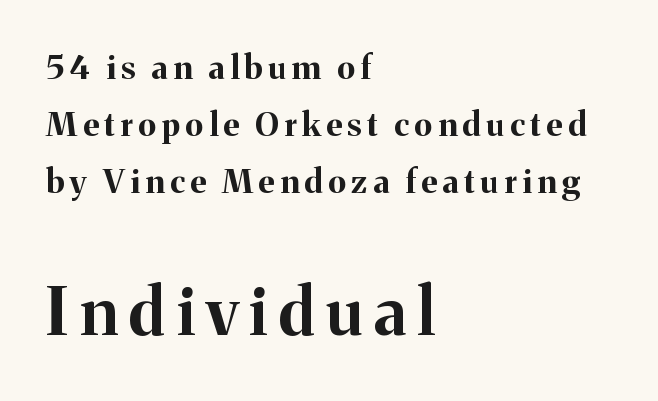
{"serif": "yes", "italic": "no", "bold": "yes", "weight": "bold", "width": "normal", "stroke_contrast": "medium", "x_height": "medium", "monospaced": "no", "underline": "no", "align": "left", "line_spacing_ratio": 1.73, "larger_block": "second", "size_ratio": 2.0, "glyph_px": 66}
